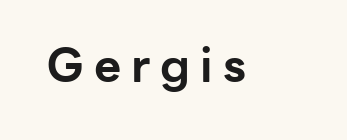
Q: Is the text bold? A: Yes.
Q: Is the text italic (slanted)? A: No, it is upright.
Q: Is the typeface a serif or a sans-serif typeface? A: Sans-serif.
Q: Is the text underlined? A: No.
Q: Is the spacing between letters normal or unusually wide? A: Unusually wide.
Q: Width (condensed, normal, or wide)? A: Normal.
Q: Stroke contrast? A: Low.
Q: x-height? A: Medium.
Q: Monospaced? A: No.
